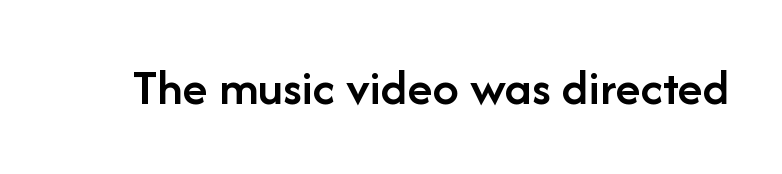
Q: Is the text bold? A: Semi-bold.
Q: Is the text italic (slanted)? A: No, it is upright.
Q: Is the typeface a serif or a sans-serif typeface? A: Sans-serif.
Q: Is the text underlined? A: No.
Q: Is the spacing between letters normal or unusually wide? A: Normal.
Q: Width (condensed, normal, or wide)? A: Normal.
Q: Stroke contrast? A: Low.
Q: x-height? A: Medium.
Q: Monospaced? A: No.
